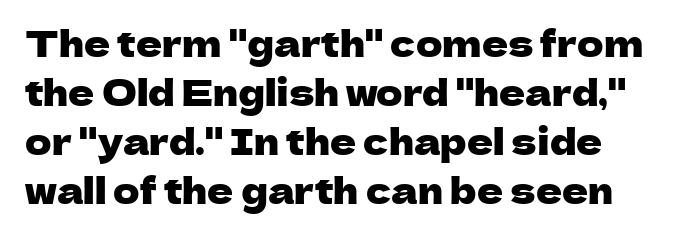
Posture: vertical. Each letter keeps its own natural width here, so spacing adapts to shape. The foot of each line stays bare and open. Glyph-to-glyph distance matches everyday printed text. The font family rendered here belongs to the sans-serif group. The passage shown stacks its lines at a standard gap.
